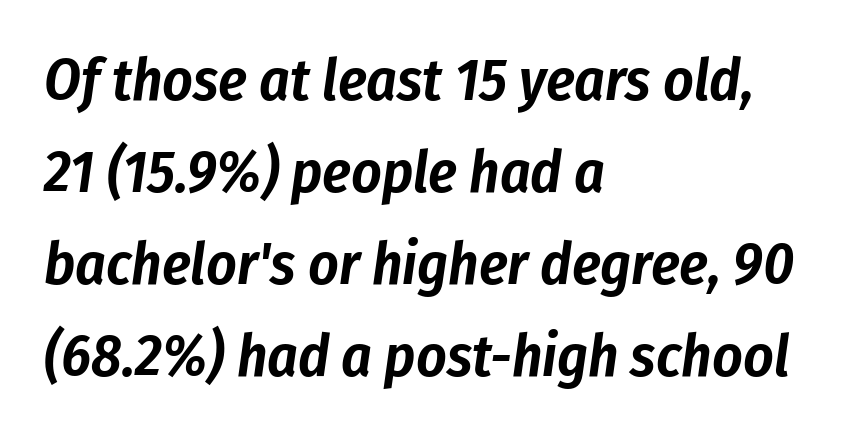
Q: Is the text italic (slanted)? A: Yes, it leans right by about 8 degrees.
Q: Is the text underlined? A: No.
Q: How is the paragraph aligned? A: Left-aligned.
Q: Is the spacing between letters normal or unusually wide? A: Normal.
Q: Is the spacing between lines tight, normal or loose? A: Normal.
Q: Width (condensed, normal, or wide)? A: Condensed.
Q: Stroke contrast? A: Low.
Q: x-height? A: Medium.
Q: Monospaced? A: No.
